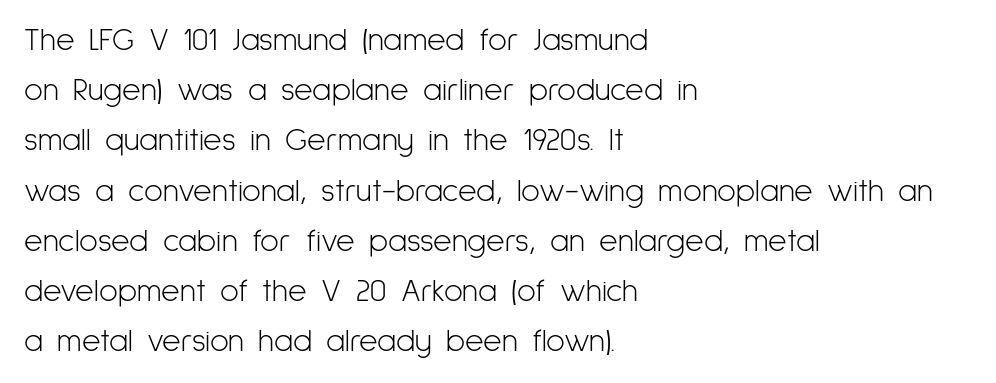
The image shows 32 px light, condensed sans-serif type, upright; set left-aligned, normal line spacing (1.57x), normal letter spacing, not underlined; low stroke contrast and a medium x-height.
